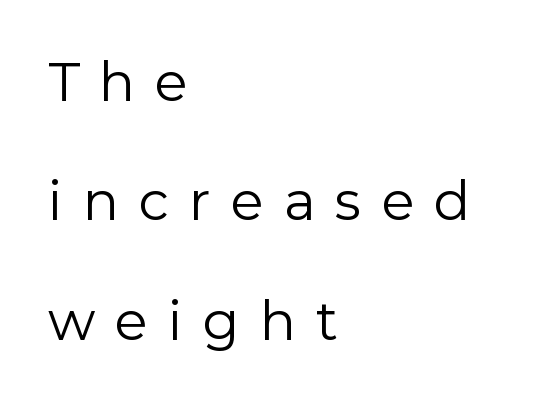
Q: Is the text bold? A: No.
Q: Is the text italic (slanted)? A: No, it is upright.
Q: Is the typeface a serif or a sans-serif typeface? A: Sans-serif.
Q: Is the text underlined? A: No.
Q: How is the paragraph aligned? A: Left-aligned.
Q: Is the spacing between letters normal or unusually wide? A: Unusually wide.
Q: Is the spacing between lines tight, normal or loose? A: Loose.
Q: Width (condensed, normal, or wide)? A: Normal.
Q: Stroke contrast? A: Low.
Q: x-height? A: Medium.
Q: Monospaced? A: No.
